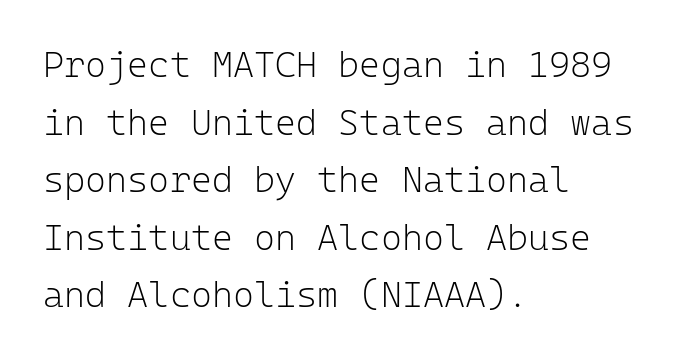
The type family on display is of the sans-serif kind. One glance says typical: line gaps are just what's usual. These glyphs show unthickened strokes, regular width or finer. The rag falls on the right side of this text block. Posture: vertical. Every character here occupies the same horizontal width, giving the sample a typewriter-like rhythm.
